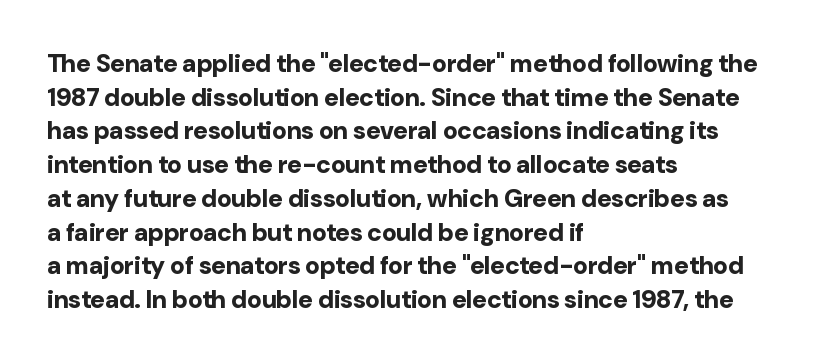
Q: Is the text bold? A: Yes.
Q: Is the text italic (slanted)? A: No, it is upright.
Q: Is the text underlined? A: No.
Q: How is the paragraph aligned? A: Left-aligned.
Q: Is the spacing between letters normal or unusually wide? A: Normal.
Q: Is the spacing between lines tight, normal or loose? A: Normal.
